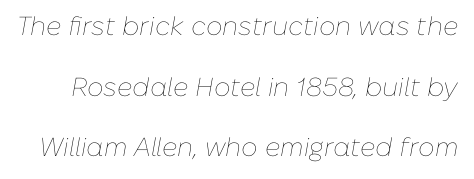
The image shows 26 px text type, italic (leaning right); set loose line spacing (2.33x), normal letter spacing, not underlined.
